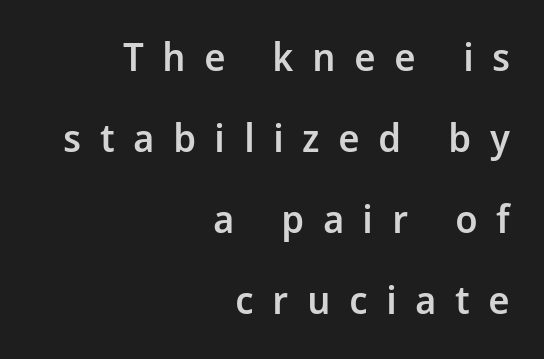
Classification — sans serif. The letterforms stand isolated, each surrounded by extra space. Honestly, the rows look like they've been pulled way apart. Quick note: underline off. One-word summary of the alignment: right. The sample has been set in demibold, a notch under bold.
